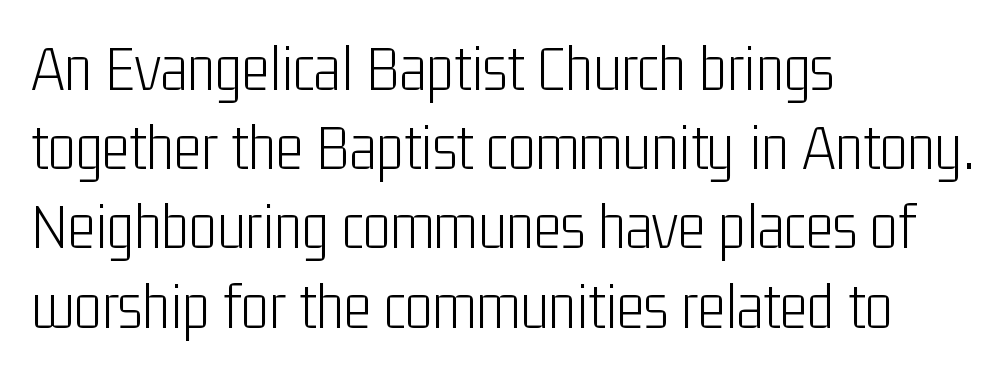
{"serif": "no", "italic": "no", "bold": "no", "weight": "light", "width": "condensed", "stroke_contrast": "low", "x_height": "medium", "monospaced": "no", "underline": "no", "align": "left", "line_spacing_ratio": 1.2, "letter_spacing": "normal", "letter_spacing_em": 0.0, "glyph_px": 66}
